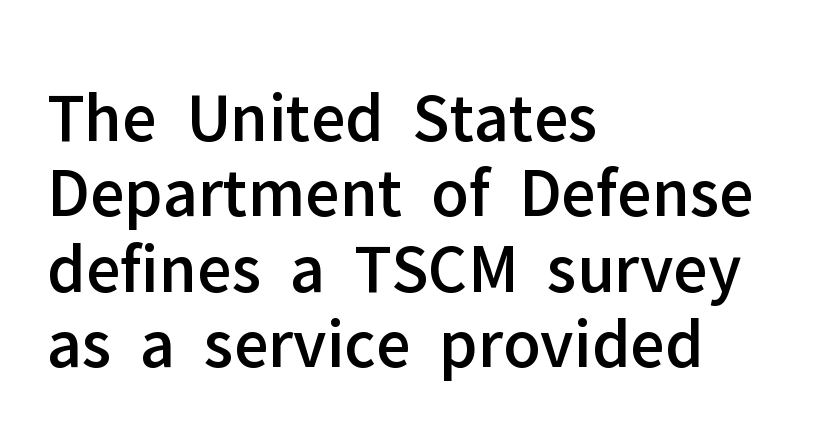
The image shows 71 px sans-serif type, upright; set left-aligned, tight line spacing (1.06x), normal letter spacing, not underlined; low stroke contrast and a medium x-height.
